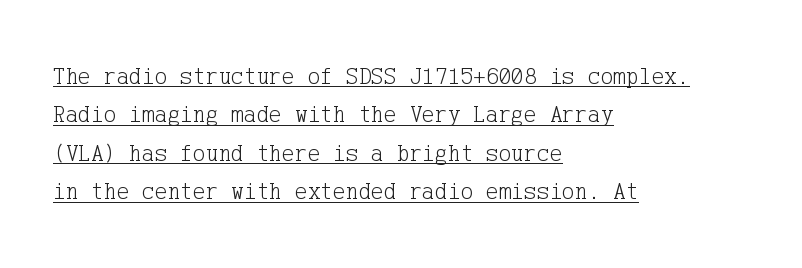
{"italic": "no", "bold": "no", "underline": "yes", "align": "left", "line_spacing": "normal", "line_spacing_ratio": 1.6, "letter_spacing": "normal", "letter_spacing_em": 0.0, "glyph_px": 24}
